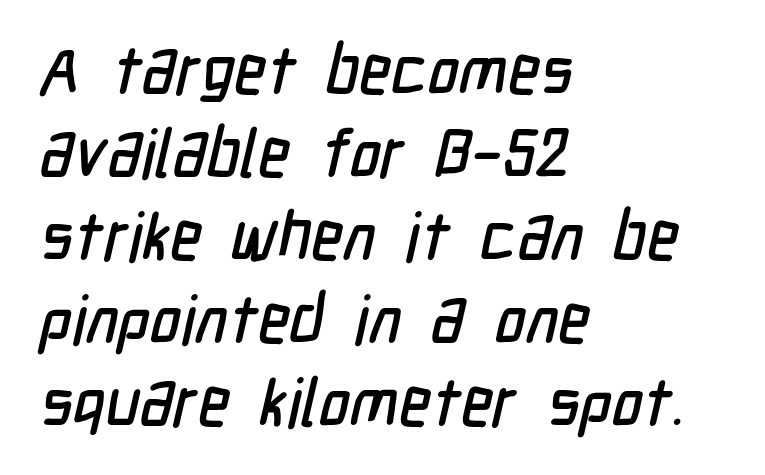
These lines are composed in type without serifs. Honestly, there is no underline to notice here at all. The letterforms sit shoulder to shoulder at normal distance. A typesetter would call this proportional, since set widths differ per character. If you drew a ruler down the left edge, every line would touch it.
